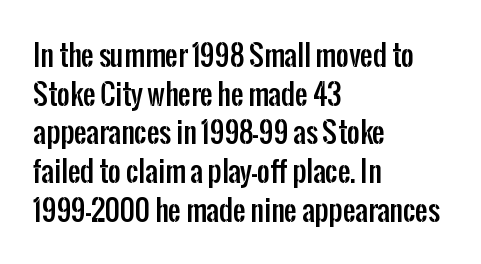
The image shows 28 px condensed sans-serif type, upright; set left-aligned, normal line spacing (1.38x), normal letter spacing, not underlined; low stroke contrast and a medium x-height.
